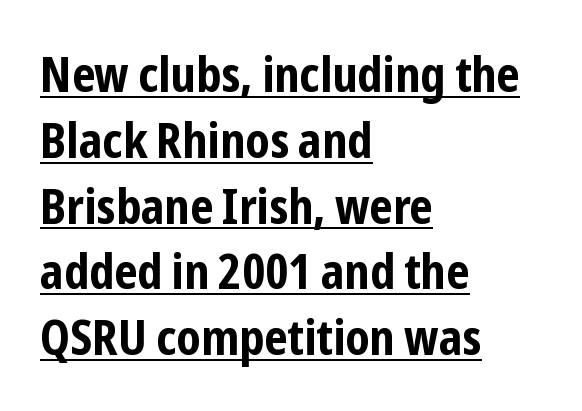
Note the varied advance widths — an 'i' is clearly narrower than an 'm'. The lettering holds an erect, upright posture throughout. Teacher's note: observe the even left margin — that is flush-left alignment. Tracking value appears to be zero — textbook default spacing.
